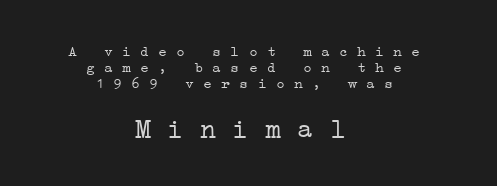
Vertically, the passage feels compressed, each row crowding the next. Horizontal alignment here is central, giving a formal, balanced look. The letterforms sit at book weight or below. The glyphs are unaccompanied by any horizontal stroke below them. Note: smaller setting up top, larger setting below.
